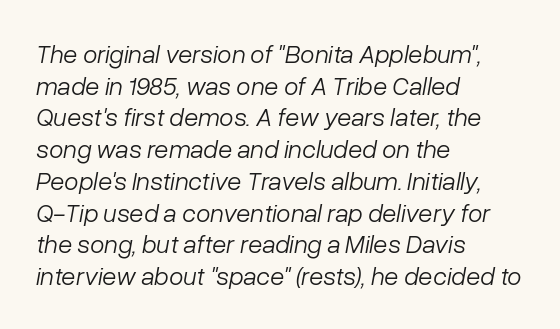
{"italic": "yes", "lean": "right", "slant_degrees": 10, "bold": "no", "underline": "no", "align": "left", "line_spacing_ratio": 1.22, "letter_spacing": "normal", "letter_spacing_em": 0.0, "glyph_px": 26}
